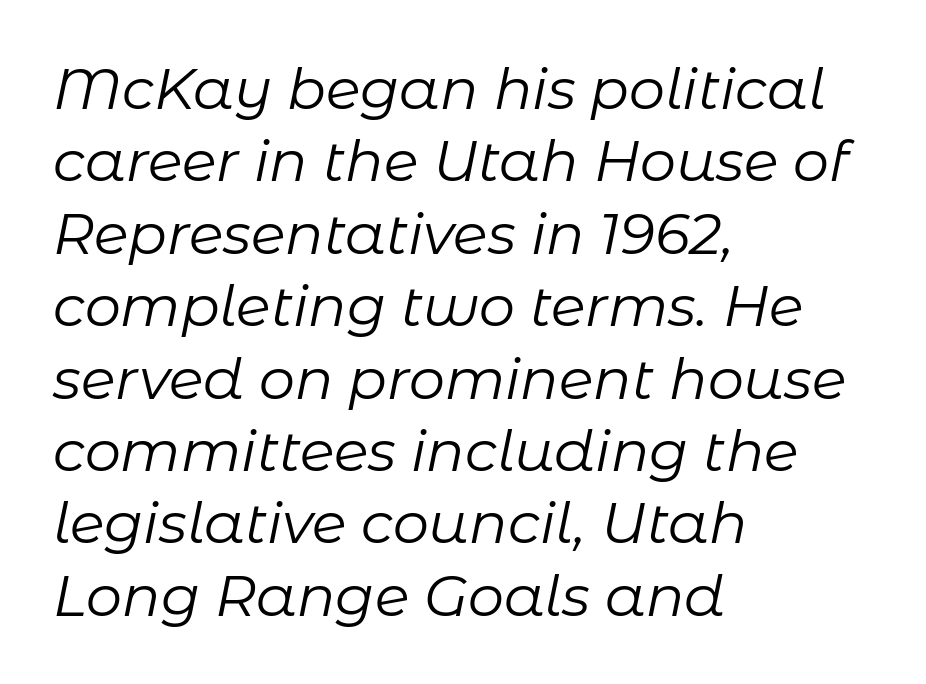
Q: Is the text bold? A: No.
Q: Is the text italic (slanted)? A: Yes, it leans right by about 11 degrees.
Q: Is the text underlined? A: No.
Q: How is the paragraph aligned? A: Left-aligned.
Q: Is the spacing between letters normal or unusually wide? A: Normal.
Q: Is the spacing between lines tight, normal or loose? A: Normal.
Q: Width (condensed, normal, or wide)? A: Normal.
Q: Stroke contrast? A: Low.
Q: x-height? A: Medium.
Q: Monospaced? A: No.
